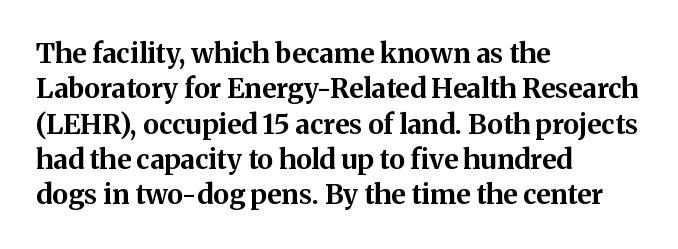
{"italic": "no", "bold": "yes", "underline": "no", "align": "left", "line_spacing": "normal", "line_spacing_ratio": 1.31, "letter_spacing": "normal", "letter_spacing_em": 0.0, "glyph_px": 27}
